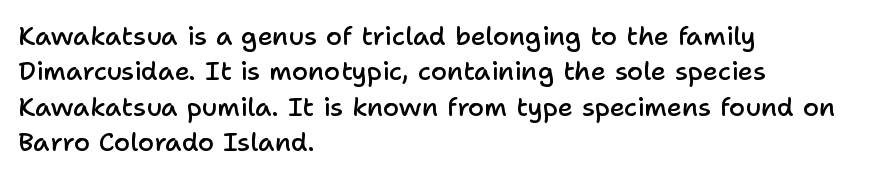
The image shows 26 px text type, upright; set left-aligned, normal line spacing (1.36x), normal letter spacing, not underlined.
